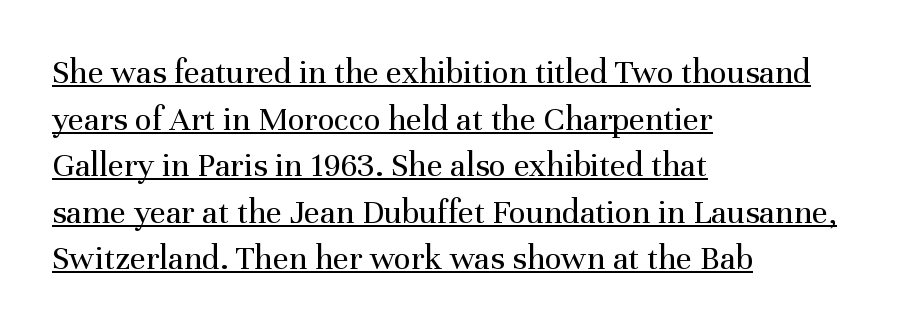
The image shows 35 px regular-weight serif type, upright; set left-aligned, normal line spacing (1.33x), normal letter spacing, underlined; medium stroke contrast and a medium x-height.
